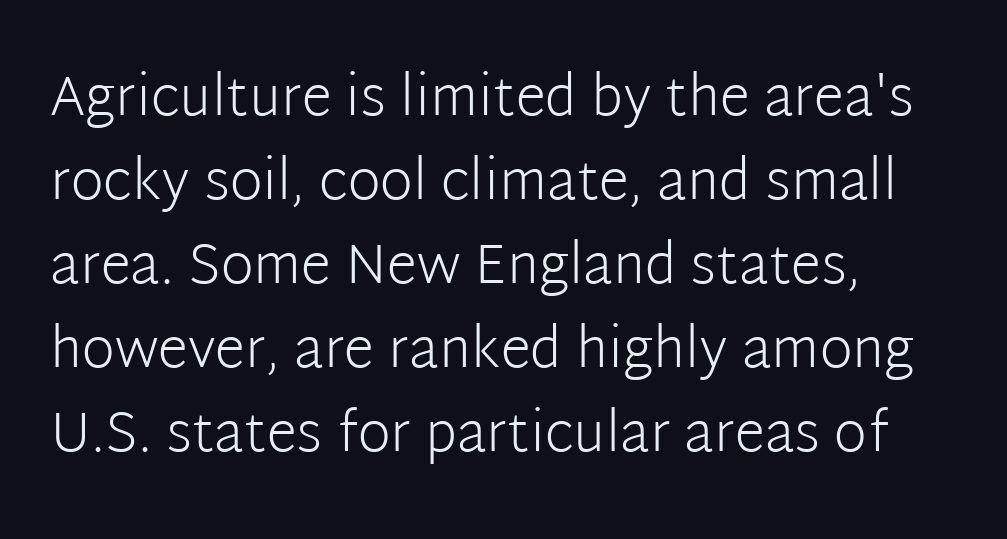
The rendering uses natural spacing where letterforms have individual widths. The foot of each line stays bare and open. The block of text has a typical density, with ordinary space between rows. Inter-character spacing is left at the font's built-in metrics. Typographically, this falls in the sans-serif category. No chunkiness to these letters — they're not bold.
